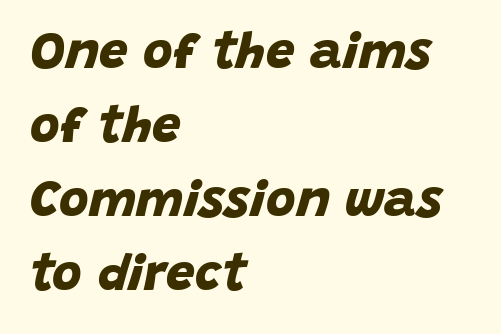
The image shows 51 px bold sans-serif type; set left-aligned, normal line spacing (1.45x), normal letter spacing, not underlined; low stroke contrast and a large x-height.
